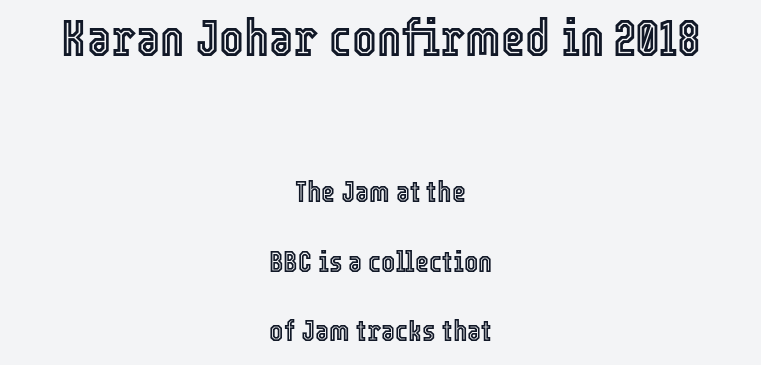
Observe the ordinary spacing: letters are neighbours, not strangers. The line-height multiplier appears high, well above default. Casual observation: everything's sitting right in the middle. Ordinary non-slanted type is in use. The more generous point size was reserved for the upper chunk.
